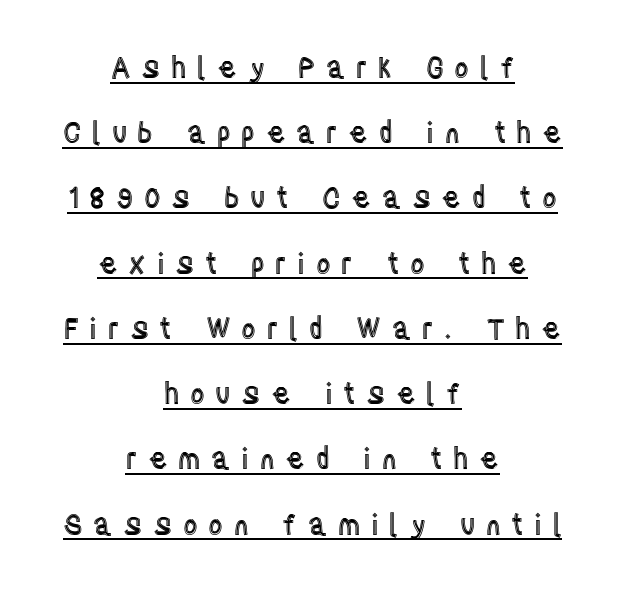
The image shows 28 px condensed type, upright; set centered, loose line spacing (2.33x), unusually wide letter spacing (+0.38 em), underlined; a large x-height.
